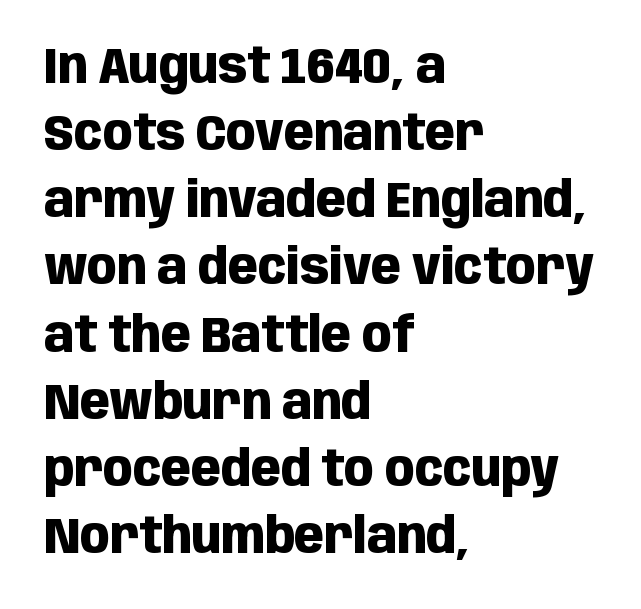
{"serif": "no", "italic": "no", "bold": "yes", "weight": "heavy", "width": "condensed", "stroke_contrast": "low", "x_height": "large", "monospaced": "no", "underline": "no", "align": "left", "line_spacing": "normal", "line_spacing_ratio": 1.37, "letter_spacing": "normal", "letter_spacing_em": 0.0, "glyph_px": 49}
